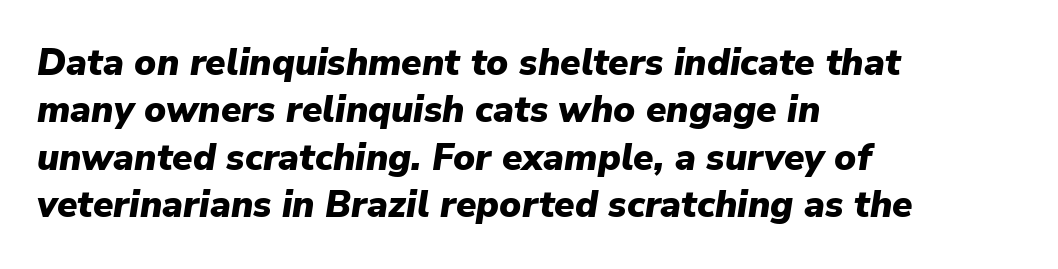
In terms of posture, this sample is oblique. The passage shown is typed in a proportional face where columns would drift. Where is the straight margin? On the left. Notice how descenders clear the ascenders below comfortably — that's standard leading.
